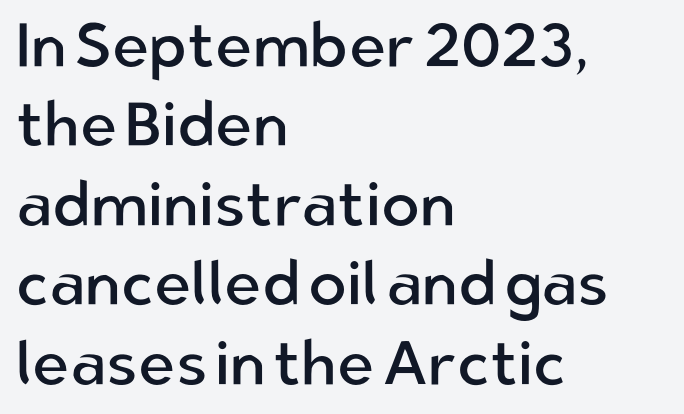
{"serif": "no", "italic": "no", "bold": "no", "weight": "regular", "width": "normal", "stroke_contrast": "low", "x_height": "medium", "monospaced": "no", "underline": "no", "align": "left", "line_spacing": "normal", "line_spacing_ratio": 1.26, "letter_spacing": "normal", "letter_spacing_em": 0.0, "glyph_px": 63}
